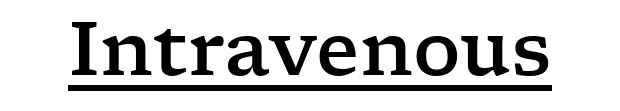
Q: Is the text italic (slanted)? A: No, it is upright.
Q: Is the typeface a serif or a sans-serif typeface? A: Serif.
Q: Is the text underlined? A: Yes.
Q: Is the spacing between letters normal or unusually wide? A: Normal.
Q: Width (condensed, normal, or wide)? A: Wide.
Q: Stroke contrast? A: Low.
Q: x-height? A: Medium.
Q: Monospaced? A: No.
